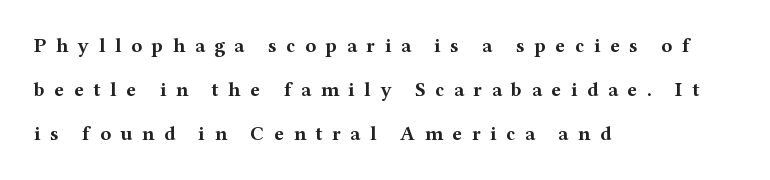
Q: Is the text bold? A: Yes.
Q: Is the text italic (slanted)? A: No, it is upright.
Q: Is the text underlined? A: No.
Q: How is the paragraph aligned? A: Left-aligned.
Q: Is the spacing between letters normal or unusually wide? A: Unusually wide.
Q: Is the spacing between lines tight, normal or loose? A: Loose.
